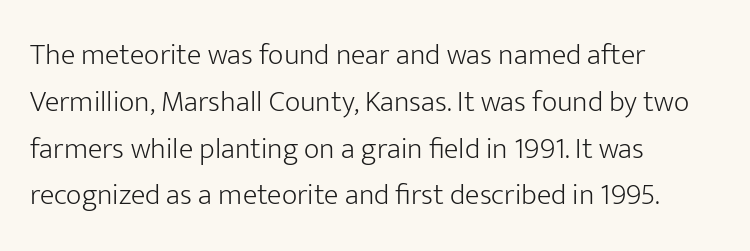
The image shows 30 px light sans-serif type, upright; set left-aligned, normal line spacing (1.56x), normal letter spacing, not underlined; low stroke contrast and a medium x-height.
